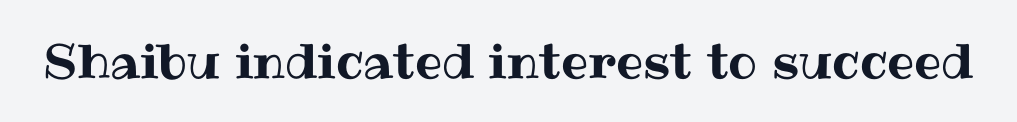
Q: Is the text italic (slanted)? A: No, it is upright.
Q: Is the text underlined? A: No.
Q: Is the spacing between letters normal or unusually wide? A: Normal.
Q: Width (condensed, normal, or wide)? A: Normal.
Q: Stroke contrast? A: Medium.
Q: x-height? A: Medium.
Q: Monospaced? A: No.
